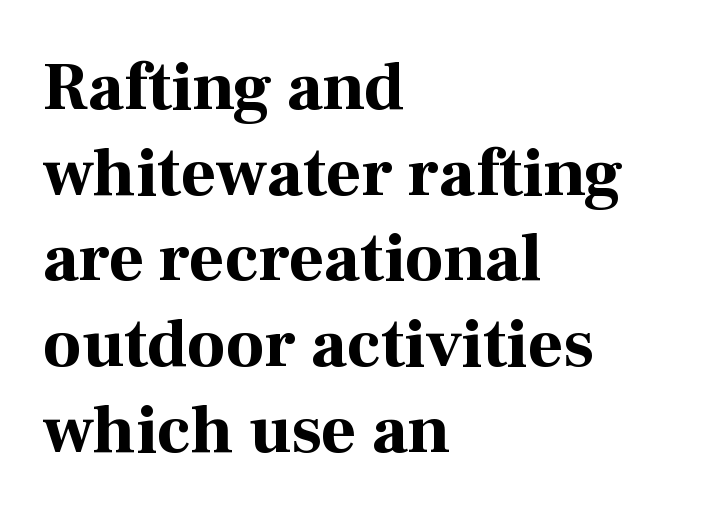
The image shows 68 px bold serif type, upright; set left-aligned, normal line spacing (1.26x), normal letter spacing, not underlined; high stroke contrast and a medium x-height.
